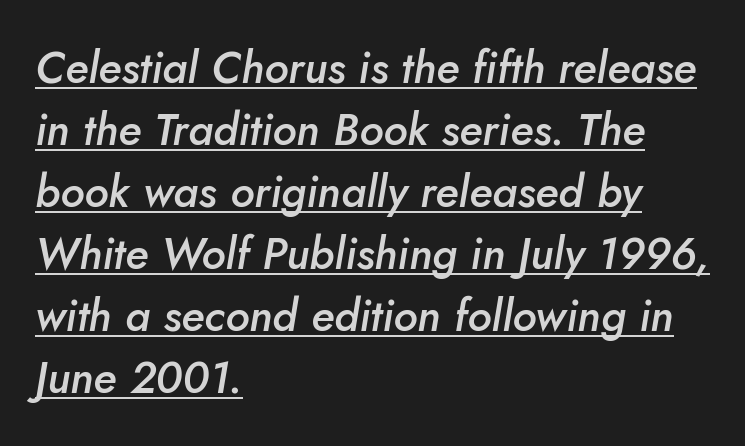
Q: Is the text bold? A: Semi-bold.
Q: Is the text italic (slanted)? A: Yes, it leans right by about 5 degrees.
Q: Is the text underlined? A: Yes.
Q: How is the paragraph aligned? A: Left-aligned.
Q: Is the spacing between letters normal or unusually wide? A: Normal.
Q: Is the spacing between lines tight, normal or loose? A: Normal.
Q: Width (condensed, normal, or wide)? A: Normal.
Q: Stroke contrast? A: Low.
Q: x-height? A: Small.
Q: Monospaced? A: No.
